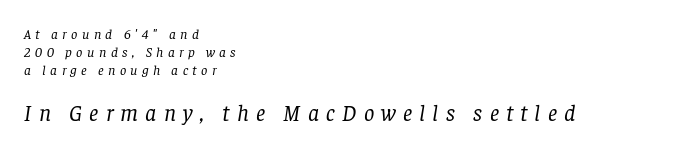
The image shows 23 px text type, italic (leaning right); set left-aligned, normal line spacing (1.29x), unusually wide letter spacing (+0.31 em), not underlined; the second (bottom) block is 1.64x larger.
